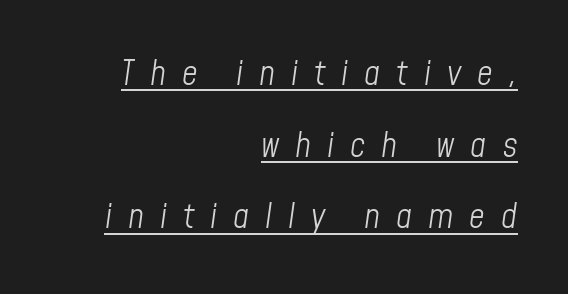
{"italic": "yes", "lean": "right", "slant_degrees": 8, "bold": "no", "weight": "light", "width": "condensed", "stroke_contrast": "low", "x_height": "medium", "monospaced": "no", "underline": "yes", "align": "right", "line_spacing": "loose", "line_spacing_ratio": 2.11, "letter_spacing": "wide", "letter_spacing_em": 0.47, "glyph_px": 34}
